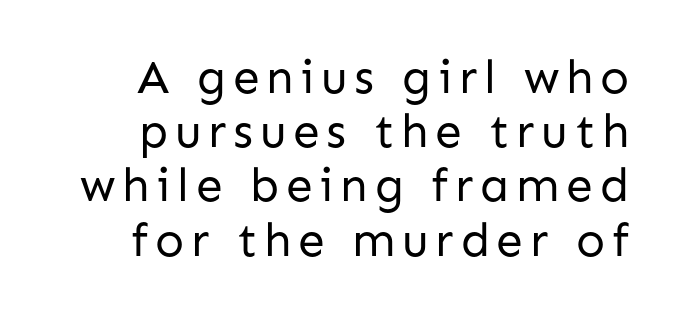
{"serif": "no", "italic": "no", "bold": "no", "weight": "regular", "width": "normal", "stroke_contrast": "low", "x_height": "medium", "monospaced": "no", "underline": "no", "align": "right", "line_spacing": "tight", "line_spacing_ratio": 1.13, "glyph_px": 48}
